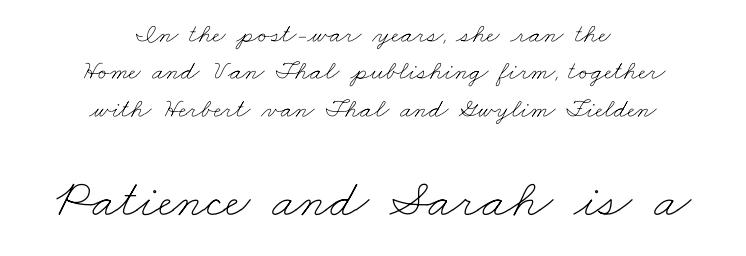
{"bold": "no", "weight": "thin", "width": "wide", "stroke_contrast": "low", "x_height": "small", "monospaced": "no", "underline": "no", "align": "center", "line_spacing": "normal", "line_spacing_ratio": 1.38, "letter_spacing": "normal", "letter_spacing_em": 0.0, "larger_block": "second", "size_ratio": 2.0, "glyph_px": 54}
